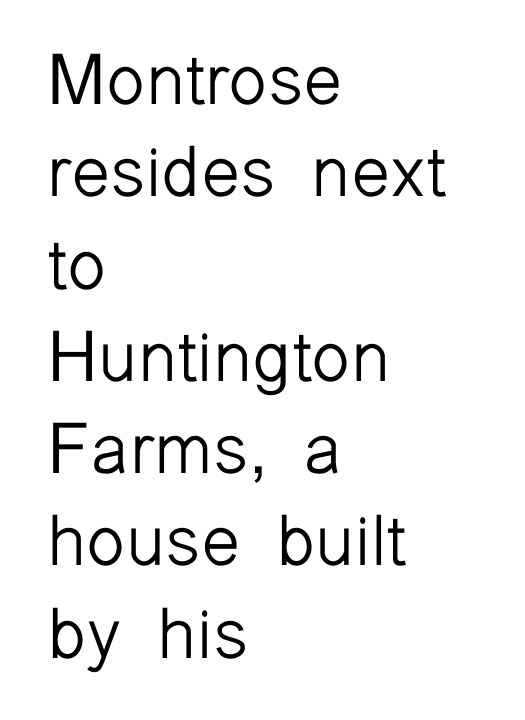
The space directly below the letters is spotless. The axis of the letterforms is exactly vertical. The lines sit at an ordinary, default distance from one another. The text block is weighted toward the left margin, trailing off unevenly rightward. The typeface has the unassuming heft of standard copy or less.
